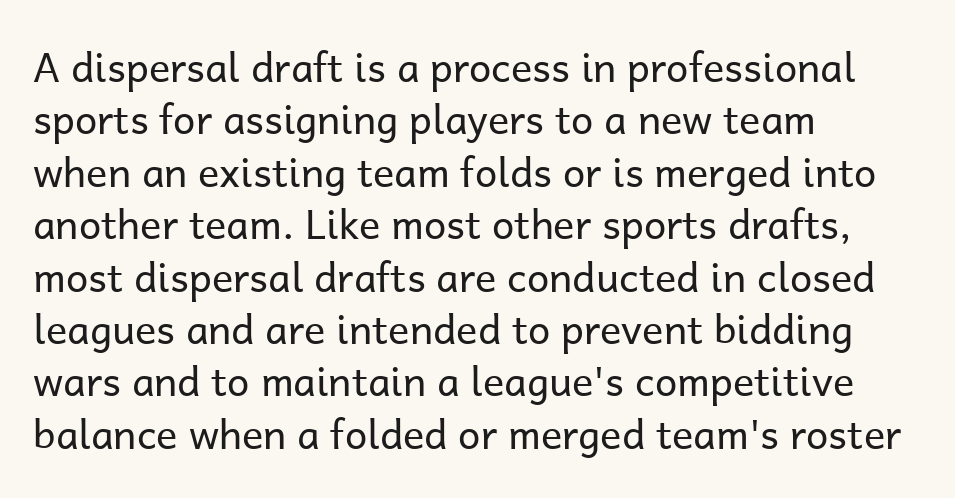
{"serif": "no", "italic": "no", "bold": "no", "weight": "regular", "width": "normal", "stroke_contrast": "low", "x_height": "medium", "monospaced": "no", "underline": "no", "align": "left", "line_spacing": "normal", "line_spacing_ratio": 1.31, "letter_spacing": "normal", "letter_spacing_em": 0.0, "glyph_px": 40}
